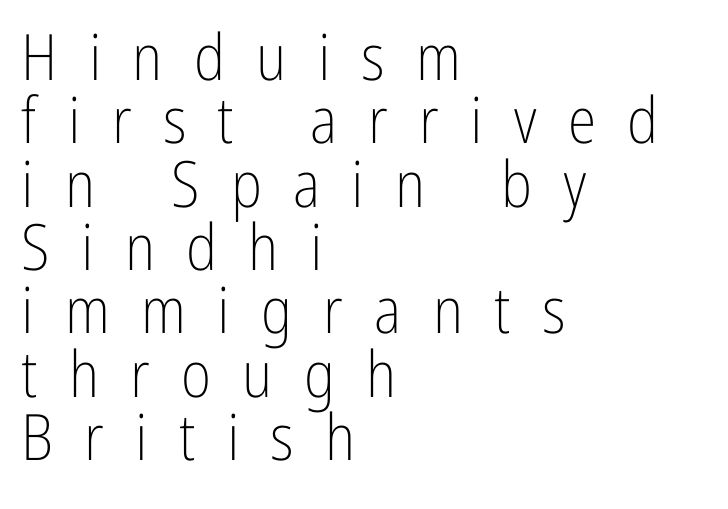
In terms of posture, this sample is upright. The block of text is dense from top to bottom, with scant space between rows. Looks like regular typesetting: each glyph gets only the width it needs. The ragged edge is on the right, which tells us the setting is flush left. Letters have the restrained weight of plain body copy at most.
